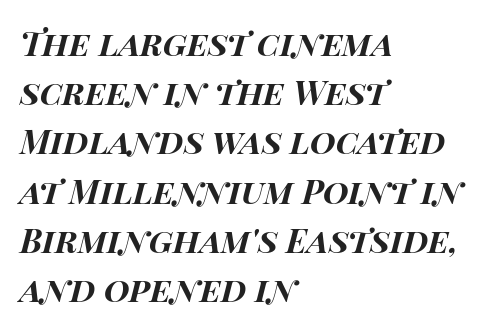
{"italic": "yes", "lean": "right", "slant_degrees": 15, "bold": "yes", "weight": "bold", "width": "wide", "stroke_contrast": "high", "x_height": "large", "monospaced": "no", "underline": "no", "align": "left", "line_spacing": "normal", "line_spacing_ratio": 1.49, "letter_spacing": "normal", "letter_spacing_em": 0.0, "glyph_px": 33}
